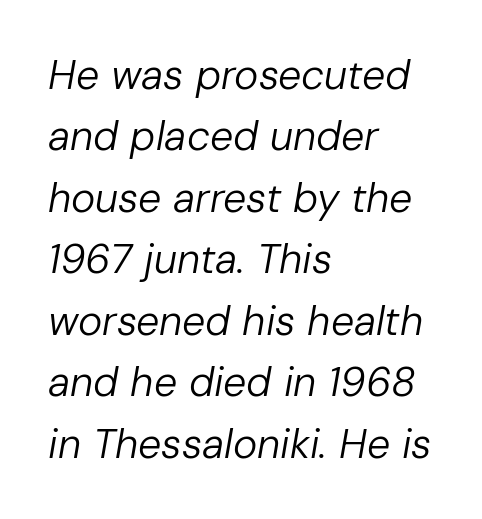
{"italic": "yes", "lean": "right", "slant_degrees": 10, "bold": "no", "weight": "regular", "width": "normal", "stroke_contrast": "low", "x_height": "medium", "monospaced": "no", "underline": "no", "align": "left", "line_spacing": "normal", "line_spacing_ratio": 1.5, "letter_spacing": "normal", "letter_spacing_em": 0.0, "glyph_px": 41}
